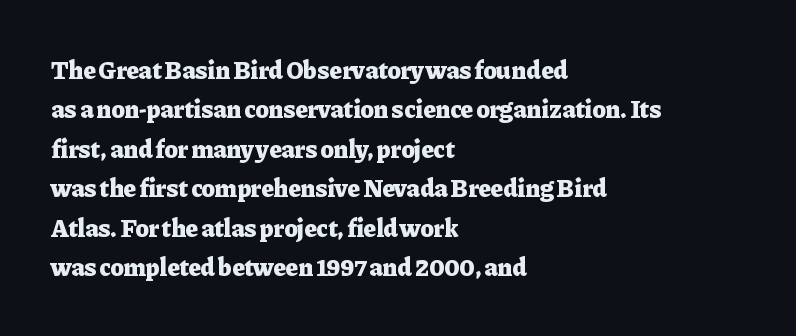
{"italic": "no", "bold": "yes", "underline": "no", "align": "left", "line_spacing": "normal", "line_spacing_ratio": 1.58, "letter_spacing": "normal", "letter_spacing_em": 0.0, "glyph_px": 25}
